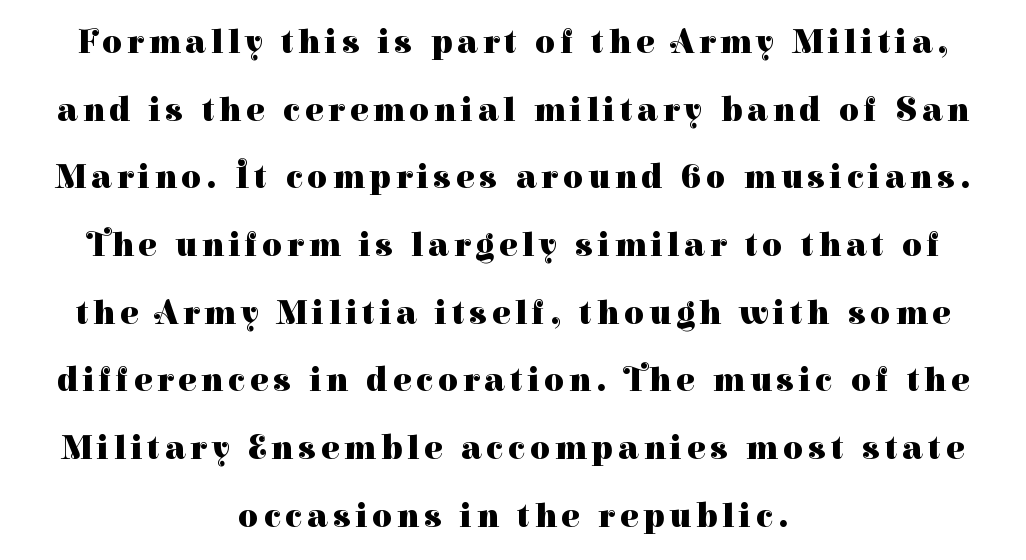
{"serif": "yes", "italic": "no", "bold": "yes", "weight": "heavy", "width": "normal", "stroke_contrast": "high", "x_height": "medium", "monospaced": "no", "underline": "no", "align": "center", "line_spacing": "loose", "line_spacing_ratio": 1.99, "glyph_px": 34}
